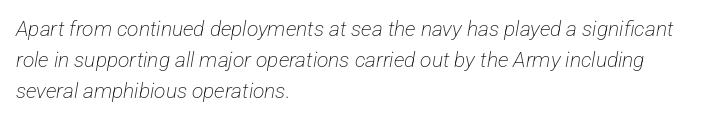
The image shows 21 px text type; set left-aligned, normal line spacing (1.47x), normal letter spacing, not underlined.
